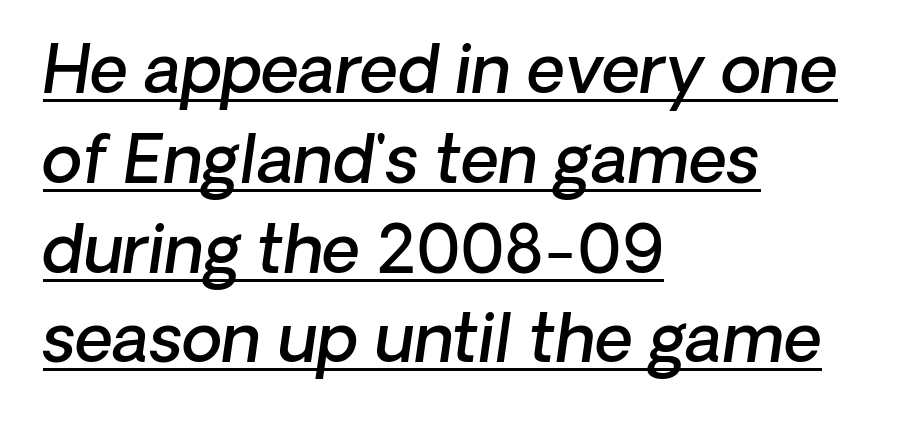
The image shows 66 px semibold sans-serif type; set left-aligned, normal line spacing (1.36x), normal letter spacing, underlined; low stroke contrast and a medium x-height.
